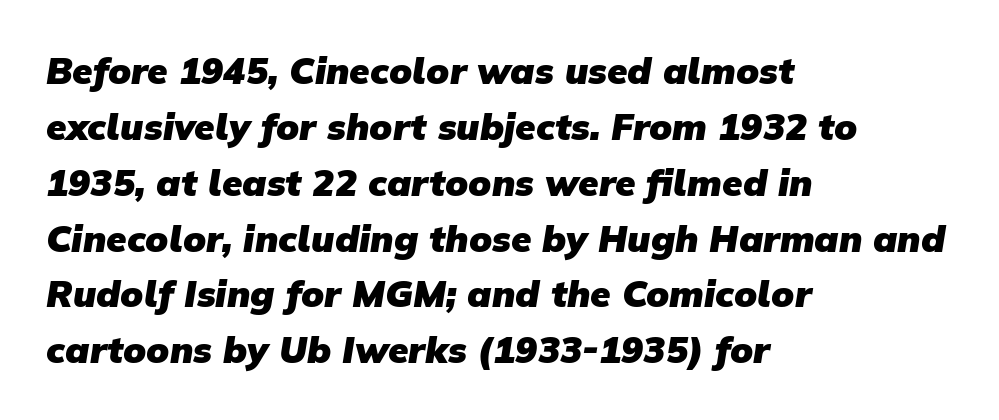
Q: Is the text bold? A: Yes.
Q: Is the typeface a serif or a sans-serif typeface? A: Sans-serif.
Q: Is the text underlined? A: No.
Q: How is the paragraph aligned? A: Left-aligned.
Q: Is the spacing between letters normal or unusually wide? A: Normal.
Q: Is the spacing between lines tight, normal or loose? A: Normal.
Q: Width (condensed, normal, or wide)? A: Normal.
Q: Stroke contrast? A: Low.
Q: x-height? A: Medium.
Q: Monospaced? A: No.
